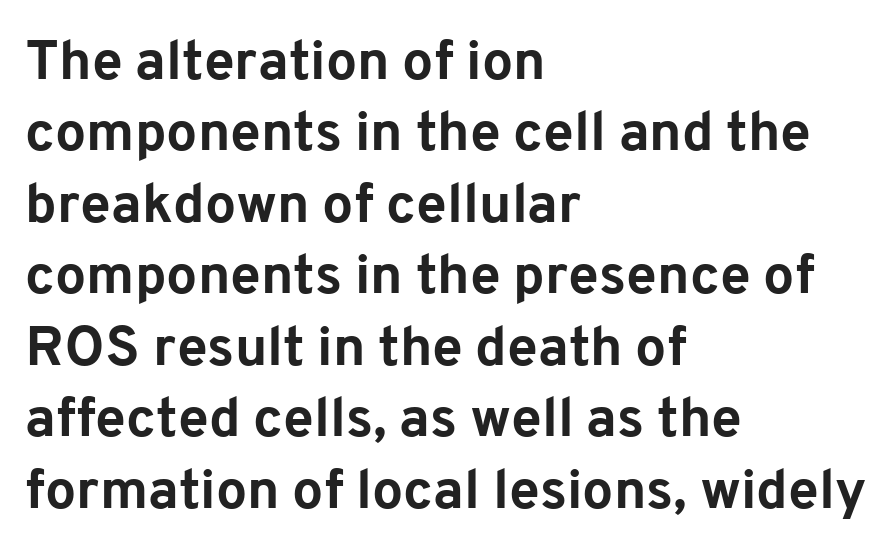
Q: Is the text bold? A: Yes.
Q: Is the text italic (slanted)? A: No, it is upright.
Q: Is the typeface a serif or a sans-serif typeface? A: Sans-serif.
Q: Is the text underlined? A: No.
Q: How is the paragraph aligned? A: Left-aligned.
Q: Is the spacing between letters normal or unusually wide? A: Normal.
Q: Is the spacing between lines tight, normal or loose? A: Normal.
Q: Width (condensed, normal, or wide)? A: Normal.
Q: Stroke contrast? A: Low.
Q: x-height? A: Medium.
Q: Monospaced? A: No.
